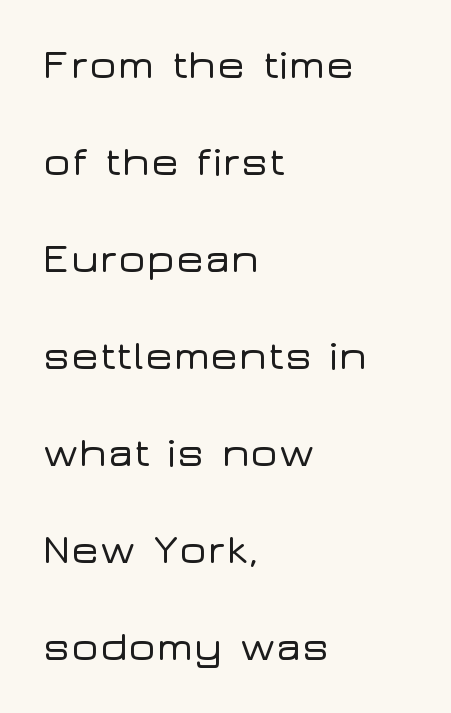
{"serif": "no", "italic": "no", "width": "wide", "stroke_contrast": "low", "x_height": "medium", "monospaced": "no", "underline": "no", "align": "left", "line_spacing": "loose", "line_spacing_ratio": 2.31, "letter_spacing": "normal", "letter_spacing_em": 0.0, "glyph_px": 42}
